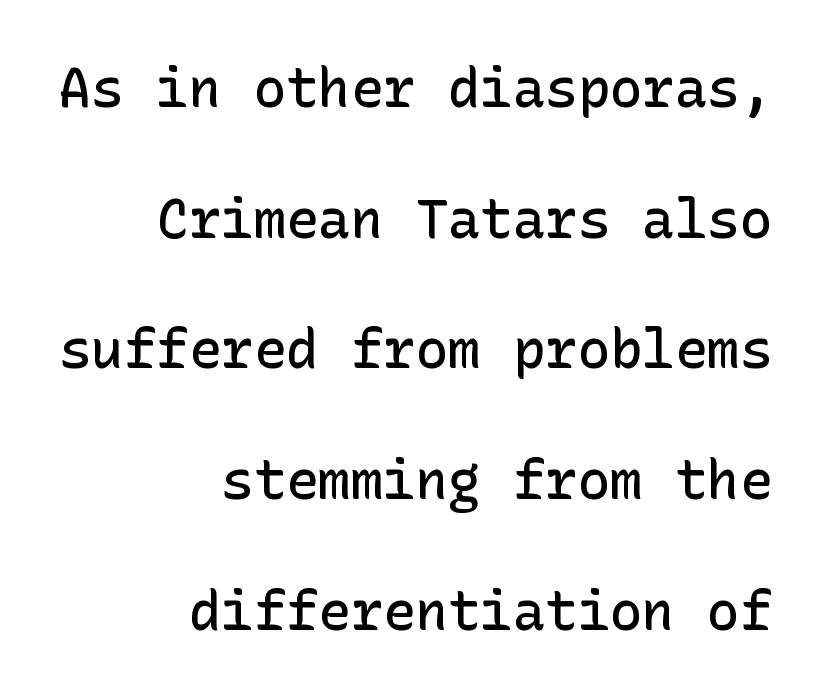
{"serif": "no", "italic": "no", "bold": "semi", "weight": "semibold", "width": "normal", "stroke_contrast": "low", "x_height": "medium", "underline": "no", "align": "right", "line_spacing": "loose", "line_spacing_ratio": 2.42, "letter_spacing": "normal", "letter_spacing_em": 0.0, "glyph_px": 54}
